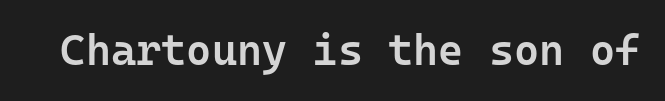
{"serif": "no", "italic": "no", "bold": "semi", "weight": "semibold", "width": "normal", "stroke_contrast": "low", "x_height": "medium", "monospaced": "yes", "underline": "no", "letter_spacing": "normal", "letter_spacing_em": 0.0, "glyph_px": 43}
